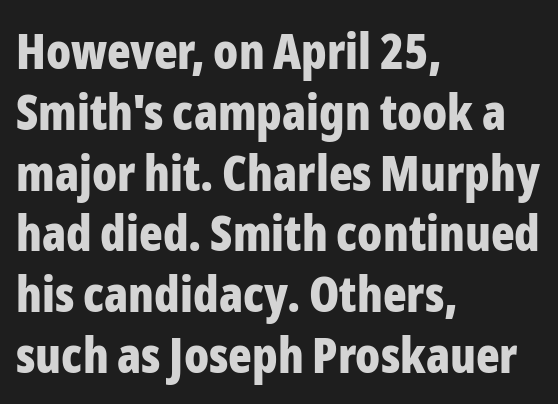
Q: Is the text bold? A: Yes.
Q: Is the text italic (slanted)? A: No, it is upright.
Q: Is the typeface a serif or a sans-serif typeface? A: Sans-serif.
Q: Is the text underlined? A: No.
Q: How is the paragraph aligned? A: Left-aligned.
Q: Is the spacing between letters normal or unusually wide? A: Normal.
Q: Width (condensed, normal, or wide)? A: Condensed.
Q: Stroke contrast? A: Low.
Q: x-height? A: Medium.
Q: Monospaced? A: No.
